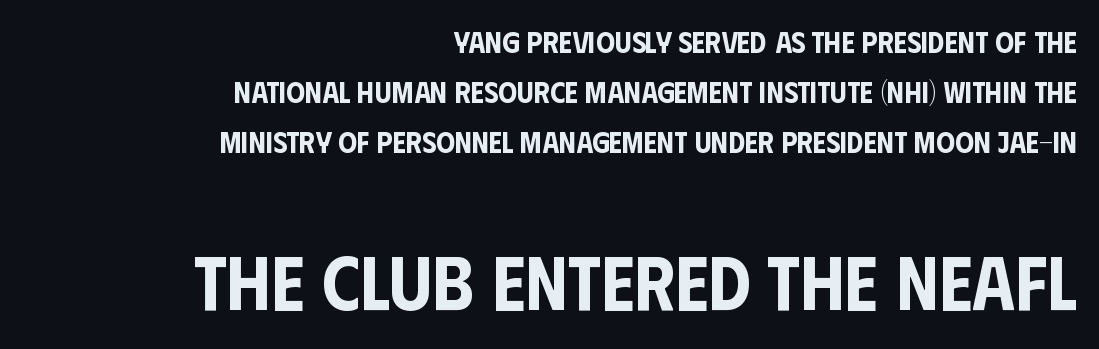
Q: Is the text italic (slanted)? A: No, it is upright.
Q: Is the typeface a serif or a sans-serif typeface? A: Sans-serif.
Q: Is the text underlined? A: No.
Q: How is the paragraph aligned? A: Right-aligned.
Q: Is the spacing between letters normal or unusually wide? A: Normal.
Q: Is the spacing between lines tight, normal or loose? A: Normal.
Q: Which block of text is set in a larger size, the first (top) or the second (bottom)? A: The second (bottom) one.
Q: Width (condensed, normal, or wide)? A: Condensed.
Q: Stroke contrast? A: Low.
Q: x-height? A: Large.
Q: Monospaced? A: No.
